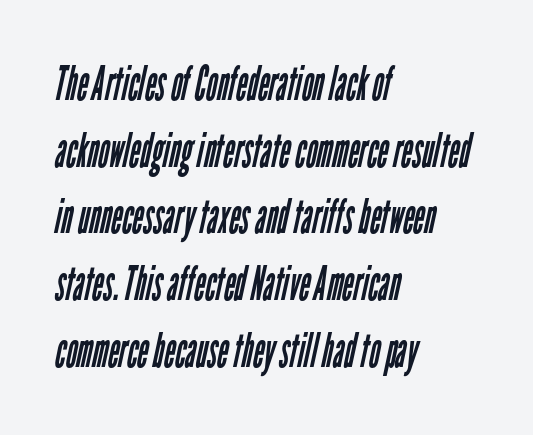
{"serif": "no", "bold": "no", "weight": "regular", "width": "condensed", "stroke_contrast": "low", "x_height": "medium", "monospaced": "no", "underline": "no", "align": "left", "line_spacing": "normal", "line_spacing_ratio": 1.39, "letter_spacing": "normal", "letter_spacing_em": 0.0, "glyph_px": 48}
